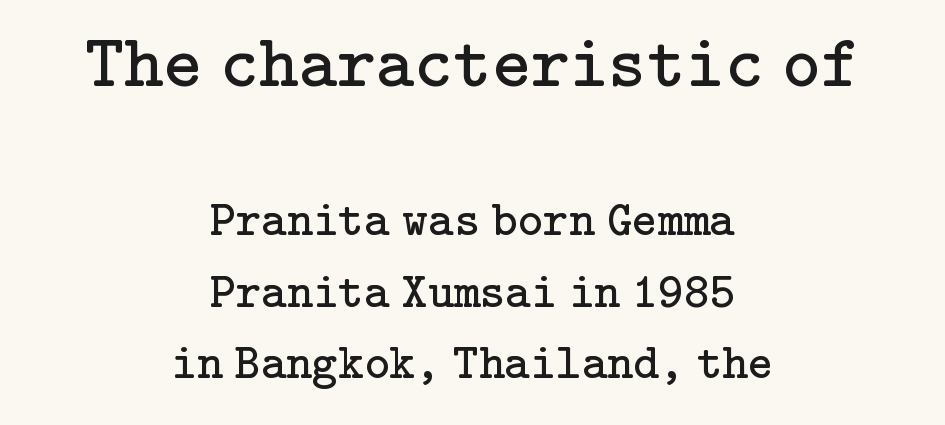
The image shows 74 px regular-weight serif type, upright; set centered, normal line spacing (1.46x), normal letter spacing, not underlined; the first (top) block is 1.51x larger; low stroke contrast and a medium x-height.
